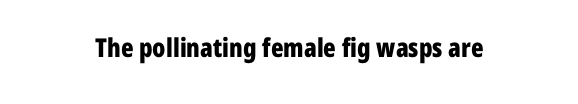
Q: Is the text bold? A: Yes.
Q: Is the text italic (slanted)? A: No, it is upright.
Q: Is the text underlined? A: No.
Q: Is the spacing between letters normal or unusually wide? A: Normal.
